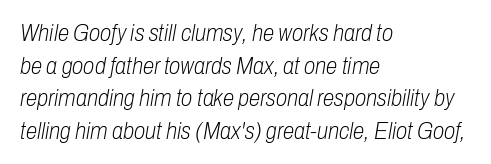
This rendering features lettering with no underline. The face looks like a standard text weight, possibly lighter. The ragged edge is on the right, which tells us the setting is flush left. Short note: letters normally spaced.
